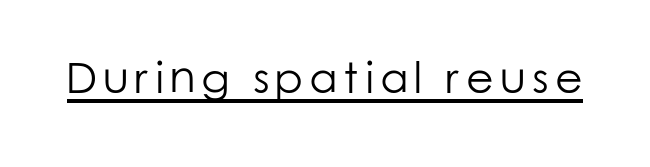
Q: Is the text bold? A: No.
Q: Is the text italic (slanted)? A: No, it is upright.
Q: Is the typeface a serif or a sans-serif typeface? A: Sans-serif.
Q: Is the text underlined? A: Yes.
Q: Width (condensed, normal, or wide)? A: Normal.
Q: Stroke contrast? A: Low.
Q: x-height? A: Medium.
Q: Monospaced? A: No.
